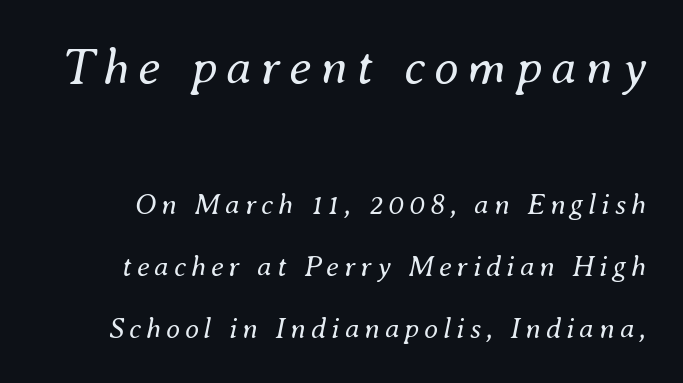
{"italic": "yes", "lean": "right", "slant_degrees": 8, "bold": "no", "weight": "regular", "width": "normal", "stroke_contrast": "medium", "x_height": "small", "monospaced": "no", "underline": "no", "line_spacing": "loose", "line_spacing_ratio": 2.14, "larger_block": "first", "size_ratio": 1.76, "glyph_px": 51}
